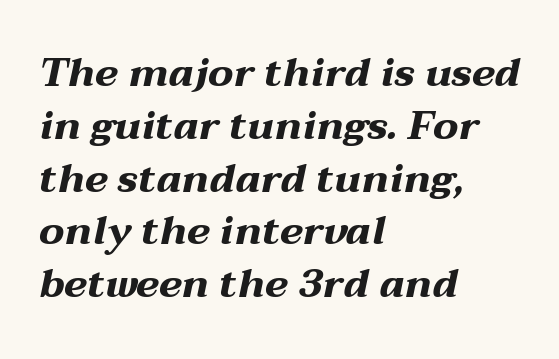
The words here are not underlined. This sample is left-justified, so line endings fall wherever the words run out. These lines are rendered in a variable-pitch font. These lines carry a lot of weight — the face is fully bold. Inter-character spacing is left at the font's built-in metrics. You can tell it's italic because the verticals aren't actually vertical.
